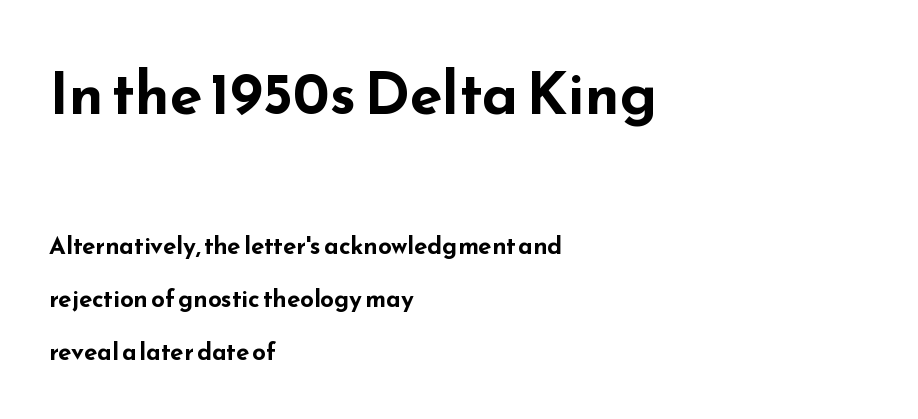
Q: Is the text bold? A: Yes.
Q: Is the text italic (slanted)? A: No, it is upright.
Q: Is the typeface a serif or a sans-serif typeface? A: Sans-serif.
Q: Is the text underlined? A: No.
Q: How is the paragraph aligned? A: Left-aligned.
Q: Is the spacing between letters normal or unusually wide? A: Normal.
Q: Is the spacing between lines tight, normal or loose? A: Loose.
Q: Which block of text is set in a larger size, the first (top) or the second (bottom)? A: The first (top) one.
Q: Width (condensed, normal, or wide)? A: Wide.
Q: Stroke contrast? A: Low.
Q: x-height? A: Small.
Q: Monospaced? A: No.
